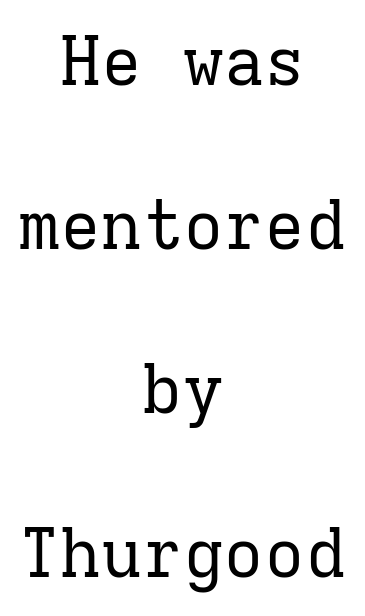
Q: Is the text bold? A: No.
Q: Is the text italic (slanted)? A: No, it is upright.
Q: Is the typeface a serif or a sans-serif typeface? A: Serif.
Q: Is the text underlined? A: No.
Q: How is the paragraph aligned? A: Centered.
Q: Is the spacing between letters normal or unusually wide? A: Normal.
Q: Is the spacing between lines tight, normal or loose? A: Loose.
Q: Width (condensed, normal, or wide)? A: Normal.
Q: Stroke contrast? A: Low.
Q: x-height? A: Medium.
Q: Monospaced? A: Yes.
